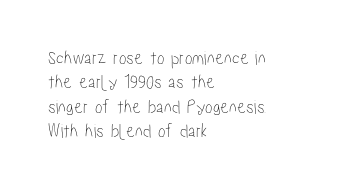
The image shows 20 px text type, upright; set left-aligned, line spacing 1.22x, normal letter spacing, not underlined.
